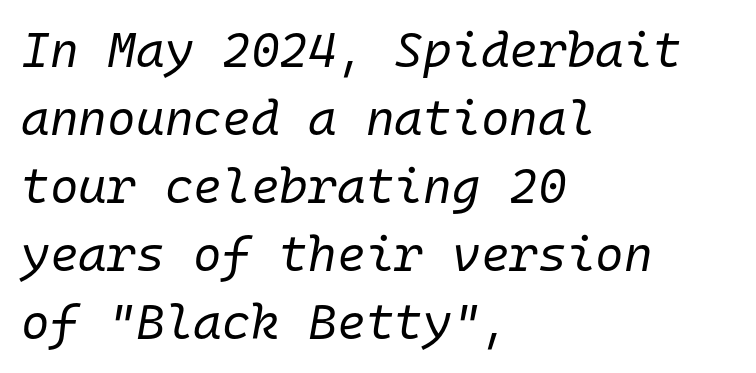
{"italic": "yes", "lean": "right", "slant_degrees": 10, "bold": "no", "weight": "regular", "width": "normal", "stroke_contrast": "low", "x_height": "medium", "monospaced": "yes", "underline": "no", "align": "left", "line_spacing": "normal", "line_spacing_ratio": 1.39, "letter_spacing": "normal", "letter_spacing_em": 0.0, "glyph_px": 49}
